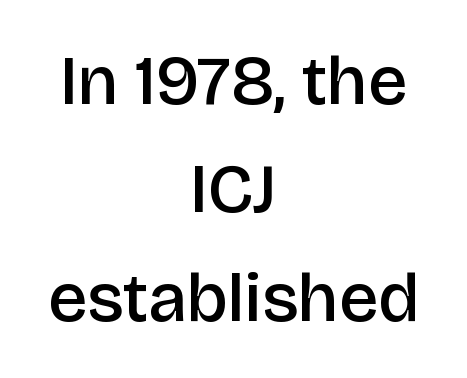
{"serif": "no", "italic": "no", "bold": "semi", "weight": "semibold", "width": "normal", "stroke_contrast": "low", "x_height": "large", "monospaced": "no", "underline": "no", "align": "center", "line_spacing": "normal", "line_spacing_ratio": 1.55, "letter_spacing": "normal", "letter_spacing_em": 0.0, "glyph_px": 70}
